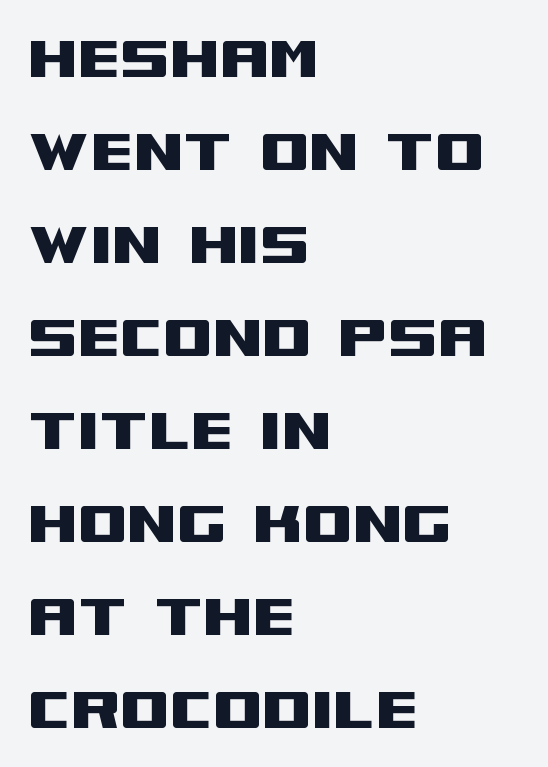
The image shows 71 px wide sans-serif type, upright; set left-aligned, normal line spacing (1.31x), normal letter spacing, not underlined; medium stroke contrast and a large x-height.
